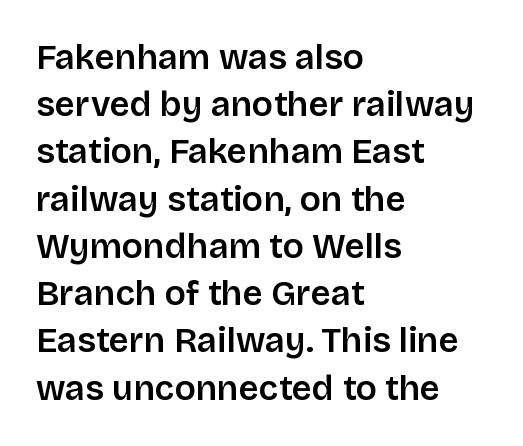
Is there much room between lines? A standard amount, neither cramped nor airy. The tracking reads as untouched default to a designer's eye. Do the characters align in a grid? No, the font is proportional. Nobody drew a line under any word here. Style check: upright. Are there feet on the stems? There aren't — it's a sans.
